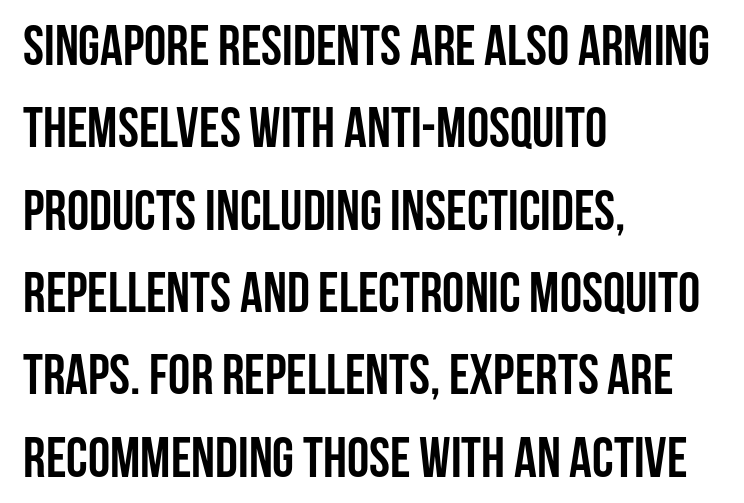
Q: Is the text bold? A: Yes.
Q: Is the text italic (slanted)? A: No, it is upright.
Q: Is the typeface a serif or a sans-serif typeface? A: Sans-serif.
Q: Is the text underlined? A: No.
Q: How is the paragraph aligned? A: Left-aligned.
Q: Is the spacing between letters normal or unusually wide? A: Normal.
Q: Is the spacing between lines tight, normal or loose? A: Normal.
Q: Width (condensed, normal, or wide)? A: Condensed.
Q: Stroke contrast? A: Low.
Q: x-height? A: Large.
Q: Monospaced? A: No.
